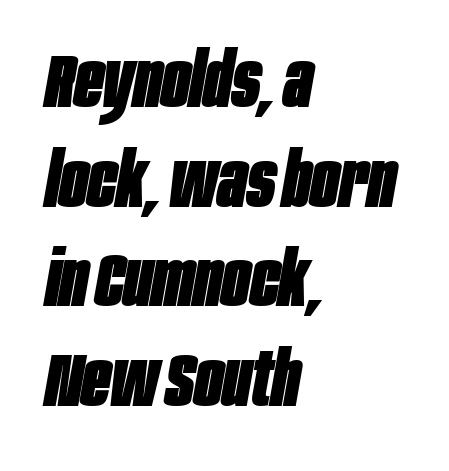
What weight is shown? A full bold with thick strokes. The space between consecutive lines is moderate. Observe the lean: these are italic letterforms. The rag falls on the right side of this text block. The space directly below the letters is spotless. Is the letter spacing exaggerated? No — it looks like the ordinary default.
